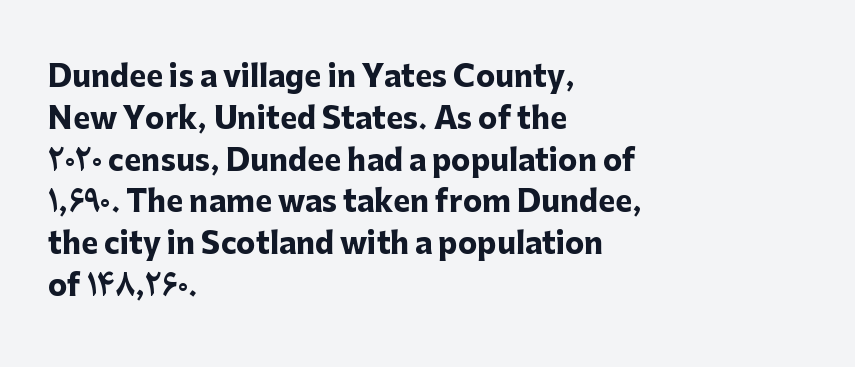
The image shows 29 px heavy sans-serif type, upright; set left-aligned, normal line spacing (1.44x), normal letter spacing, not underlined; low stroke contrast and a medium x-height.
